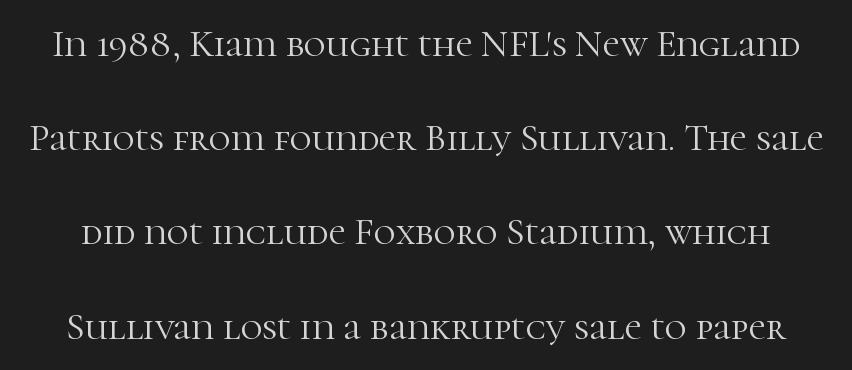
The image shows 38 px light serif type, upright; set loose line spacing (2.48x), normal letter spacing, not underlined; high stroke contrast and a medium x-height.
